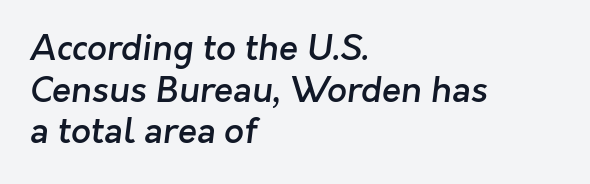
The image shows 35 px semibold sans-serif type; set left-aligned, line spacing 1.19x, normal letter spacing, not underlined; low stroke contrast and a medium x-height.
